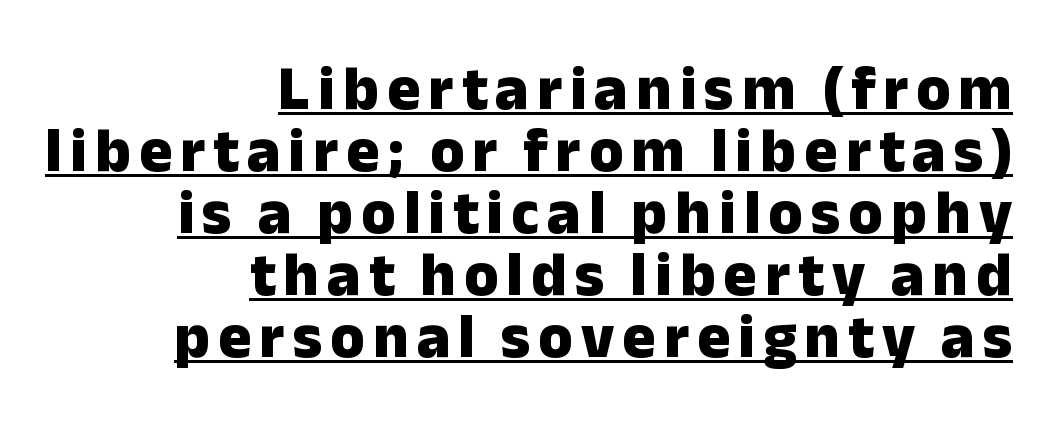
Q: Is the text bold? A: Yes.
Q: Is the text italic (slanted)? A: No, it is upright.
Q: Is the typeface a serif or a sans-serif typeface? A: Sans-serif.
Q: Is the text underlined? A: Yes.
Q: How is the paragraph aligned? A: Right-aligned.
Q: Is the spacing between lines tight, normal or loose? A: Tight.
Q: Width (condensed, normal, or wide)? A: Normal.
Q: Stroke contrast? A: Low.
Q: x-height? A: Medium.
Q: Monospaced? A: No.
